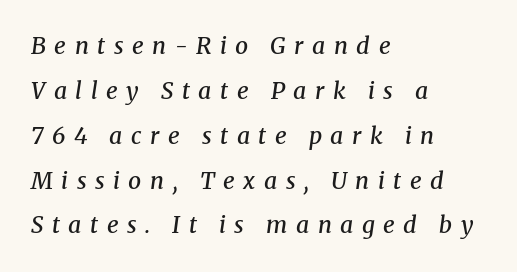
Line starts are locked; line ends wander. Does the leading feel generous? Absolutely, it's lavish. Honestly, there is no underline to notice here at all. There's an unmistakable incline to the writing here. There is plenty of visible air inserted between adjacent glyphs. On the weight axis this lands at semibold, roughly 600.
